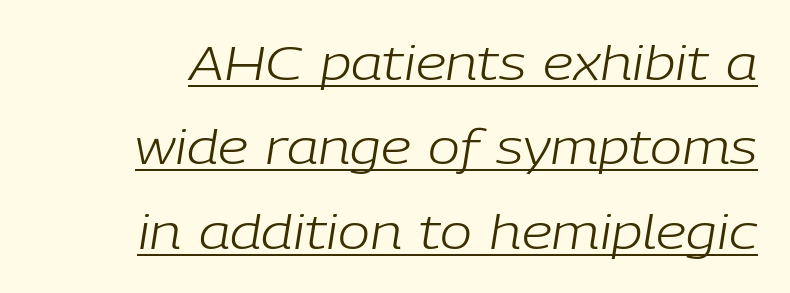
{"italic": "yes", "lean": "right", "slant_degrees": 9, "bold": "no", "weight": "light", "width": "normal", "stroke_contrast": "low", "x_height": "medium", "monospaced": "no", "underline": "yes", "line_spacing_ratio": 1.76, "letter_spacing": "normal", "letter_spacing_em": 0.0, "glyph_px": 48}
